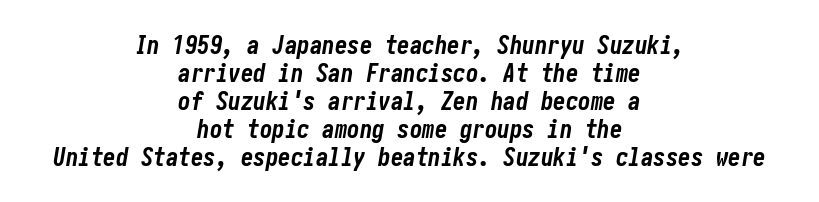
{"italic": "yes", "lean": "right", "slant_degrees": 10, "bold": "yes", "underline": "no", "align": "center", "line_spacing": "tight", "line_spacing_ratio": 1.12, "letter_spacing": "normal", "letter_spacing_em": 0.0, "glyph_px": 25}
